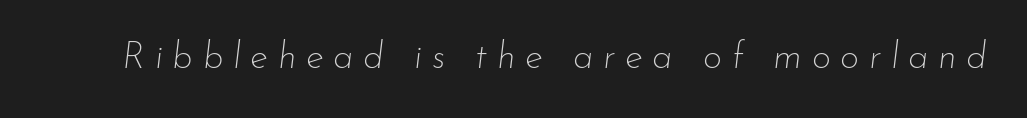
Nobody drew a line under any word here. Vertical stems look standard width or narrower in stroke. The letterforms stand isolated, each surrounded by extra space. The letters advance in unequal steps, a hallmark of proportional type. The whole block is typeset with a tilt.
